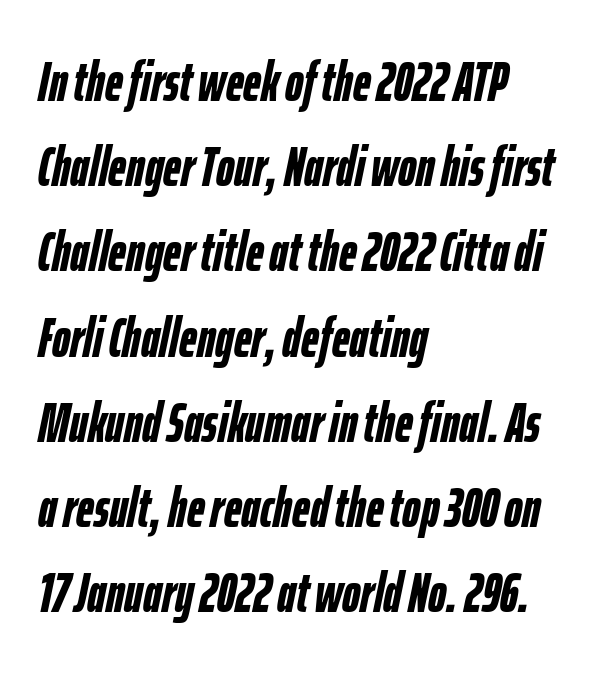
{"italic": "yes", "lean": "right", "slant_degrees": 12, "bold": "yes", "weight": "semibold", "width": "condensed", "stroke_contrast": "low", "x_height": "medium", "monospaced": "no", "underline": "no", "align": "left", "line_spacing": "normal", "line_spacing_ratio": 1.55, "letter_spacing": "normal", "letter_spacing_em": 0.0, "glyph_px": 55}
